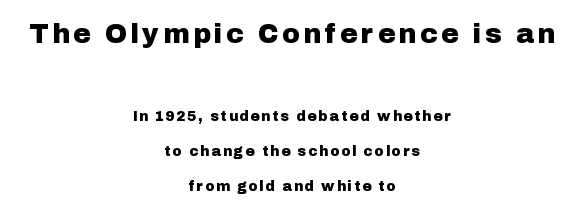
The passage shown stacks its lines with a broad gap. Note: larger setting up top, smaller setting below. Do the letters lean? They stand straight. The setting favours the middle, as headings and verse often do. Beneath every word, the page is bare.
